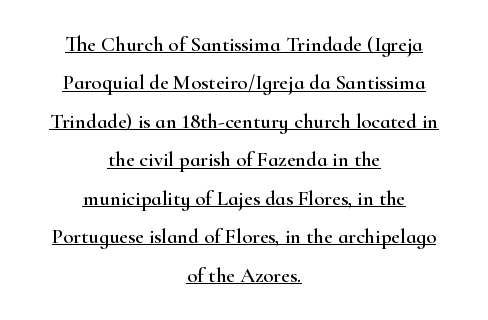
Tracking value appears to be zero — textbook default spacing. These lines stack symmetrically, like a column narrowing and widening about its center. The typesetter has applied underlining to the passage shown. The axis of the letterforms is exactly vertical.
